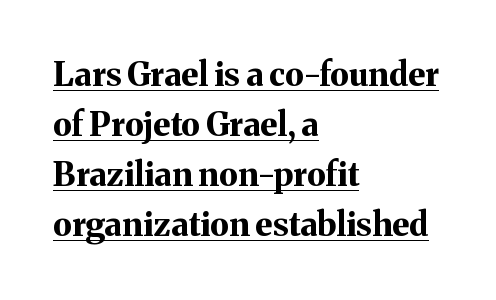
Compared with typical body copy, the letter spacing here is the same. The type family on display is of the serif kind. Alignment: flush left. Every character sits straight up, as roman type does. Do the characters align in a grid? No, the font is proportional. Emphasis is given by a line drawn under the lettering.
